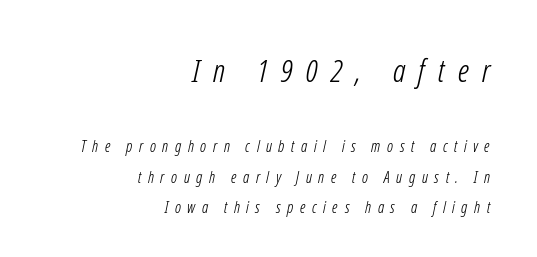
{"serif": "no", "bold": "no", "weight": "light", "width": "condensed", "stroke_contrast": "low", "x_height": "medium", "monospaced": "no", "underline": "no", "align": "right", "line_spacing": "loose", "line_spacing_ratio": 1.92, "letter_spacing": "wide", "letter_spacing_em": 0.41, "larger_block": "first", "size_ratio": 2.0, "glyph_px": 32}
